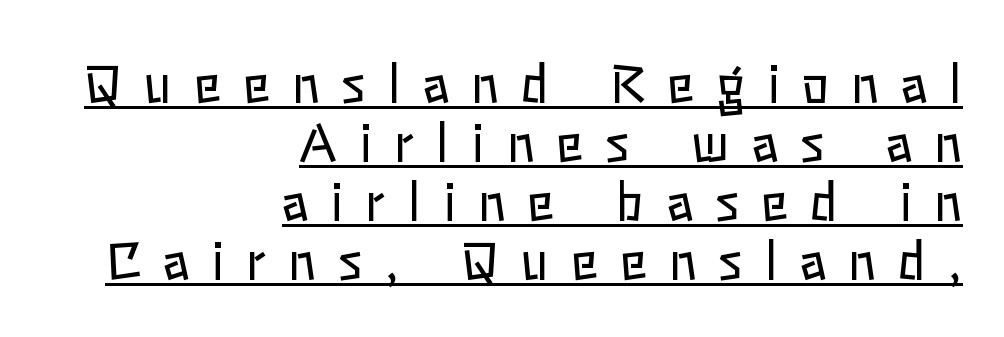
{"italic": "no", "bold": "no", "weight": "regular", "width": "normal", "stroke_contrast": "low", "x_height": "medium", "monospaced": "no", "underline": "yes", "align": "right", "line_spacing_ratio": 1.16, "letter_spacing": "wide", "letter_spacing_em": 0.43, "glyph_px": 51}
